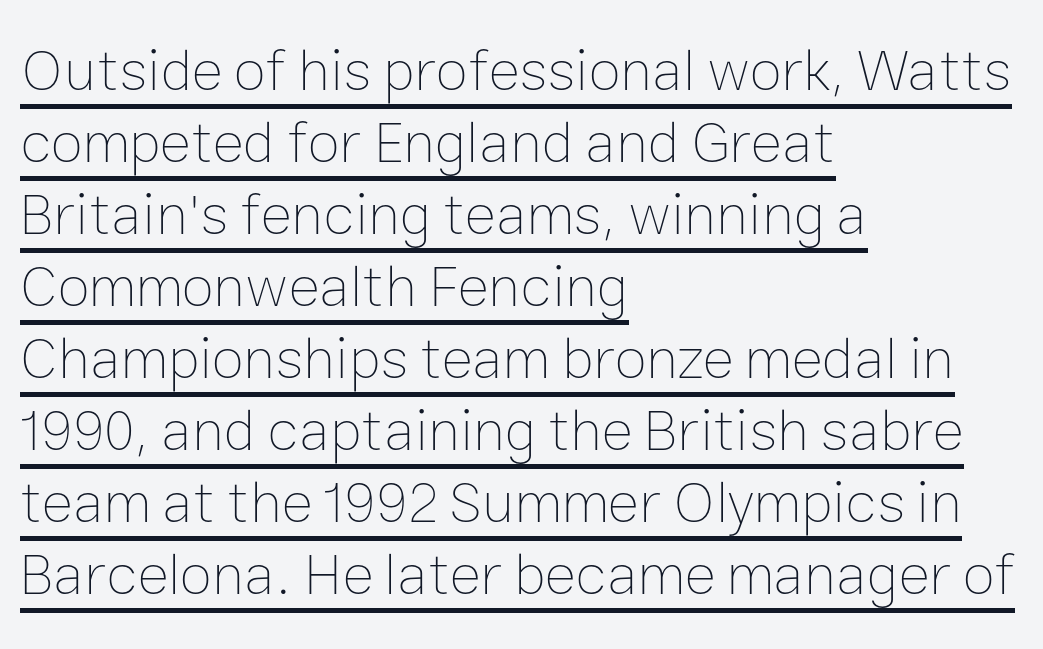
The image shows 59 px thin type, upright; set left-aligned, line spacing 1.22x, normal letter spacing, underlined; low stroke contrast and a medium x-height.
